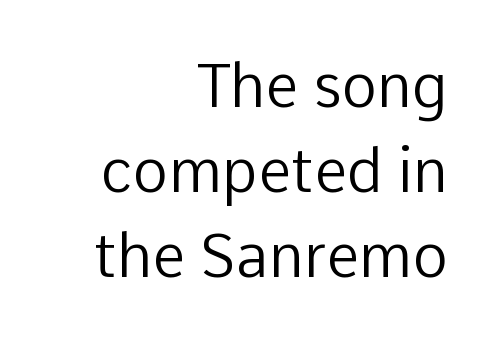
The image shows 60 px regular-weight sans-serif type, upright; set right-aligned, normal line spacing (1.42x), normal letter spacing, not underlined; low stroke contrast and a medium x-height.
